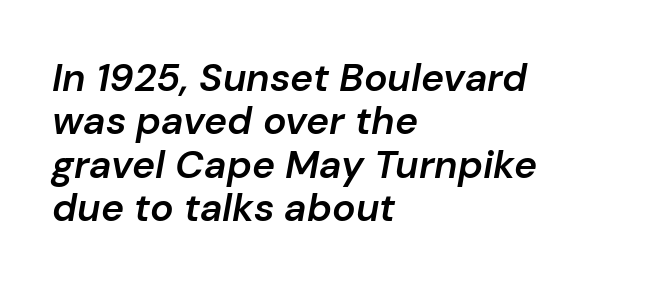
Q: Is the text bold? A: Semi-bold.
Q: Is the text italic (slanted)? A: Yes, it leans right by about 10 degrees.
Q: Is the text underlined? A: No.
Q: How is the paragraph aligned? A: Left-aligned.
Q: Is the spacing between letters normal or unusually wide? A: Normal.
Q: Is the spacing between lines tight, normal or loose? A: Tight.
Q: Width (condensed, normal, or wide)? A: Normal.
Q: Stroke contrast? A: Low.
Q: x-height? A: Medium.
Q: Monospaced? A: No.
